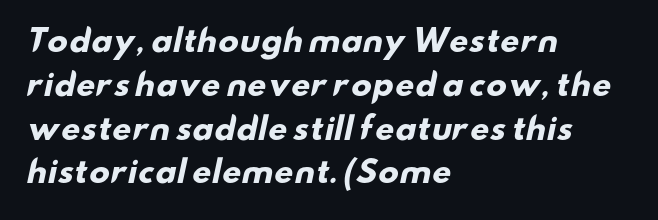
Letters rest on an invisible, unmarked baseline. These lines keep a tight, regular rhythm from letter to letter. This rendering uses left alignment, leaving the right contour irregular. Nothing sits at the stroke ends, so this counts as sans-serif.
